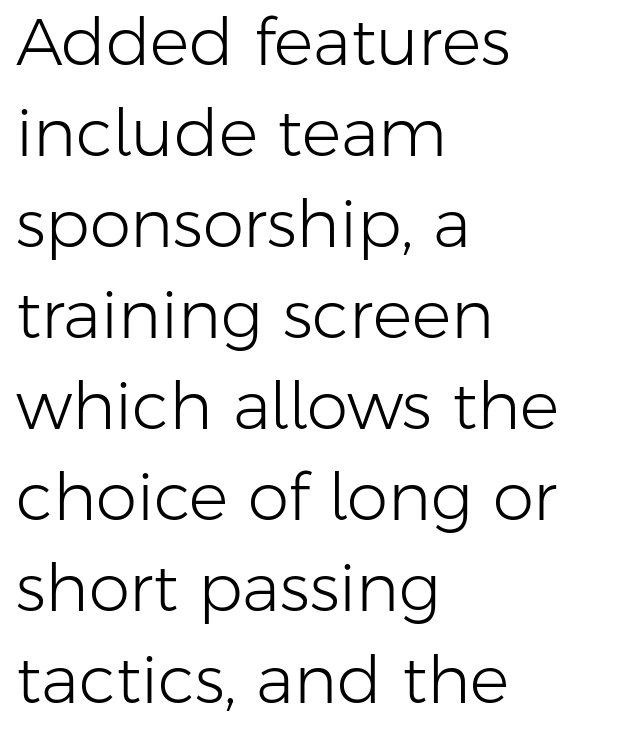
The typography opts for an upright posture over an oblique one. The designer went with a sans here, leaving each stem footless. A bare baseline throughout the passage. The passage shown stacks its lines at a standard gap. A light-to-regular cut is what we see here.
